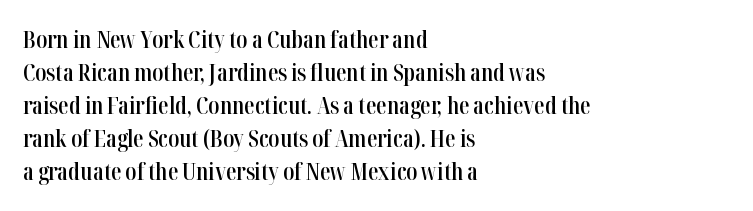
Q: Is the text bold? A: Semi-bold.
Q: Is the text italic (slanted)? A: No, it is upright.
Q: Is the text underlined? A: No.
Q: How is the paragraph aligned? A: Left-aligned.
Q: Is the spacing between letters normal or unusually wide? A: Normal.
Q: Is the spacing between lines tight, normal or loose? A: Normal.
